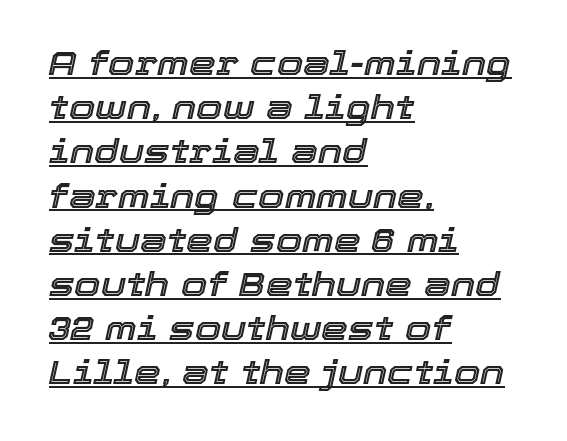
Horizontal bands of white between lines are of average thickness. Line starts are locked; line ends wander. Is this a fixed-width face? No — the glyphs have proportional, varying widths. Each line of the rendering has a horizontal stroke beneath the glyphs. The letterforms sit shoulder to shoulder at normal distance.
